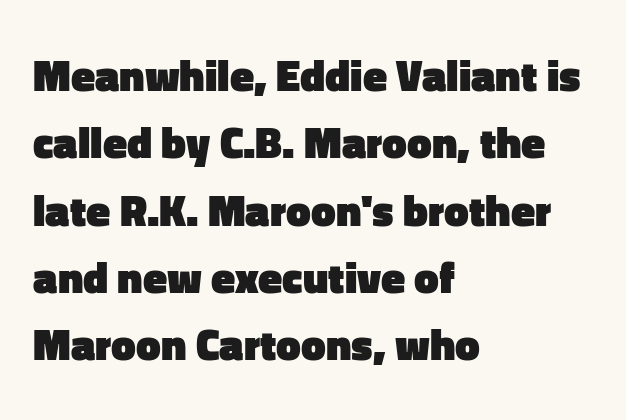
The image shows 44 px heavy sans-serif type, upright; set left-aligned, normal line spacing (1.53x), normal letter spacing, not underlined; low stroke contrast and a medium x-height.
